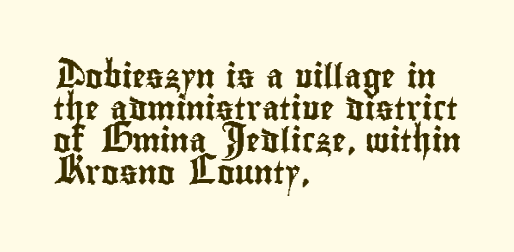
Just letters on the line, the space beneath them empty. Honestly, the row spacing looks completely unremarkable. No italicization has been applied; the sample stays upright. Teacher's note: observe the even left margin — that is flush-left alignment. Glyph-to-glyph distance matches everyday printed text.
